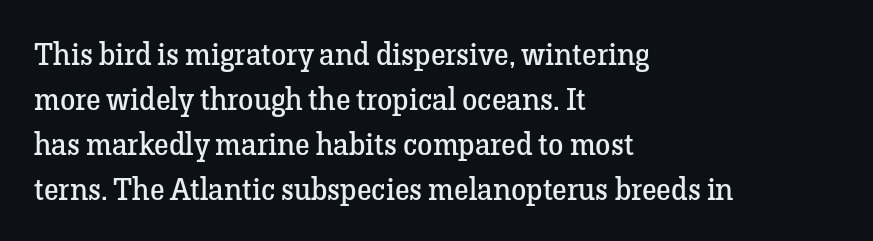
Q: Is the text bold? A: No.
Q: Is the text italic (slanted)? A: No, it is upright.
Q: Is the typeface a serif or a sans-serif typeface? A: Serif.
Q: Is the text underlined? A: No.
Q: How is the paragraph aligned? A: Left-aligned.
Q: Is the spacing between letters normal or unusually wide? A: Normal.
Q: Is the spacing between lines tight, normal or loose? A: Normal.
Q: Width (condensed, normal, or wide)? A: Normal.
Q: Stroke contrast? A: Low.
Q: x-height? A: Medium.
Q: Monospaced? A: No.
